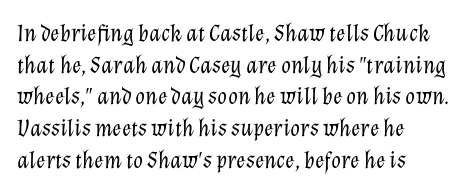
{"italic": "yes", "lean": "right", "slant_degrees": 12, "bold": "no", "underline": "no", "align": "left", "line_spacing": "normal", "line_spacing_ratio": 1.27, "letter_spacing": "normal", "letter_spacing_em": 0.0, "glyph_px": 25}
